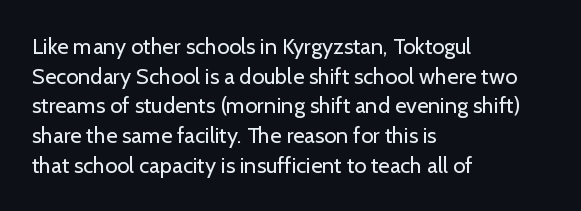
The image shows 22 px text type, upright; set left-aligned, normal line spacing (1.35x), normal letter spacing, not underlined.
